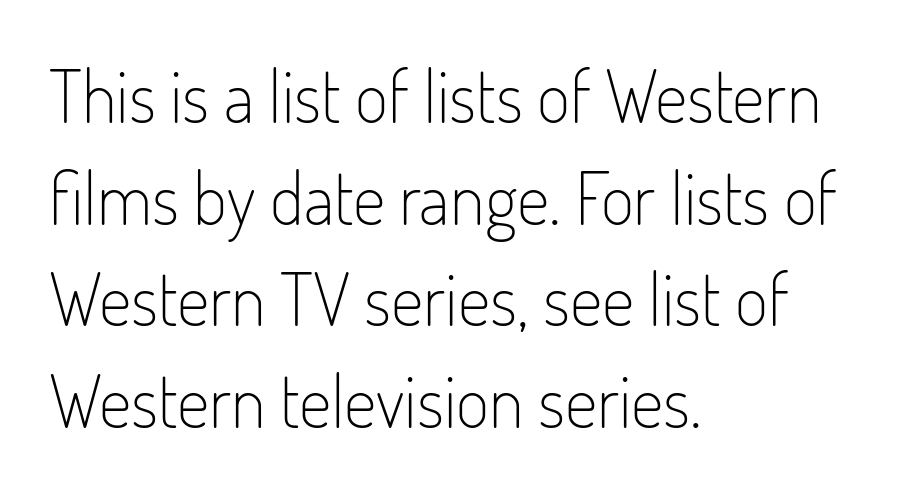
The image shows 72 px light, condensed sans-serif type, upright; set left-aligned, normal line spacing (1.41x), normal letter spacing, not underlined; low stroke contrast and a small x-height.
